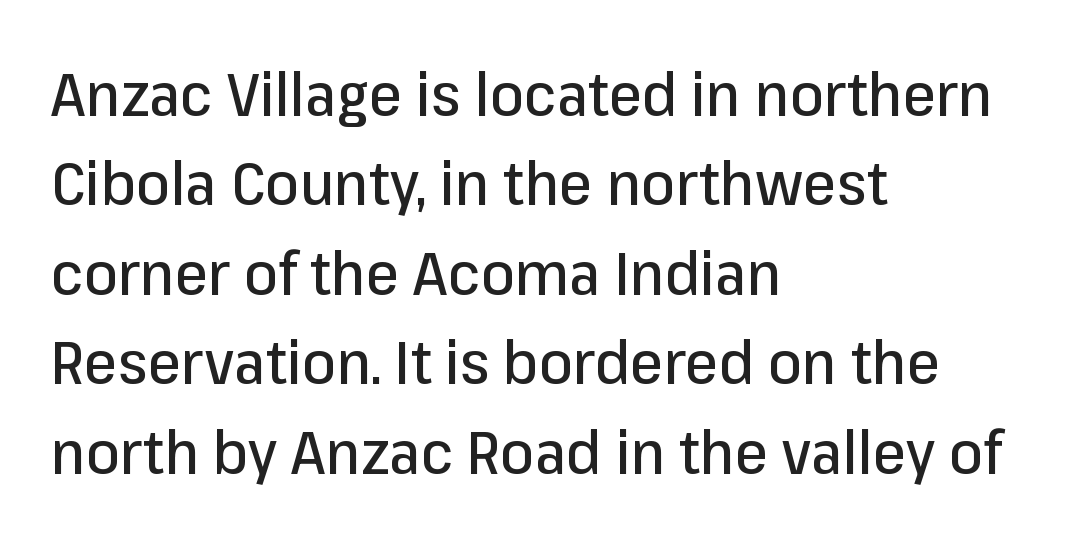
The passage shown is typed in a proportional face where columns would drift. Glyph-to-glyph distance matches everyday printed text. The rag falls on the right side of this text block. Just letters on the line, the space beneath them empty. The block of text has a typical density, with ordinary space between rows. Is there any slant? The stems are plumb.
